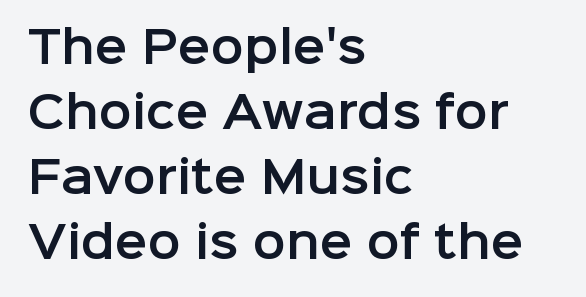
Q: Is the text italic (slanted)? A: No, it is upright.
Q: Is the typeface a serif or a sans-serif typeface? A: Sans-serif.
Q: Is the text underlined? A: No.
Q: How is the paragraph aligned? A: Left-aligned.
Q: Is the spacing between letters normal or unusually wide? A: Normal.
Q: Is the spacing between lines tight, normal or loose? A: Normal.
Q: Width (condensed, normal, or wide)? A: Normal.
Q: Stroke contrast? A: Low.
Q: x-height? A: Medium.
Q: Monospaced? A: No.
